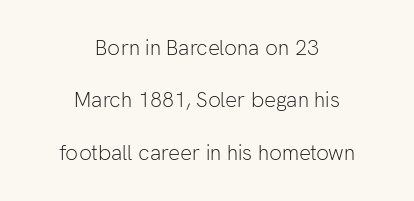
Q: Is the text bold? A: No.
Q: Is the text italic (slanted)? A: No, it is upright.
Q: Is the text underlined? A: No.
Q: How is the paragraph aligned? A: Centered.
Q: Is the spacing between letters normal or unusually wide? A: Normal.
Q: Is the spacing between lines tight, normal or loose? A: Loose.
